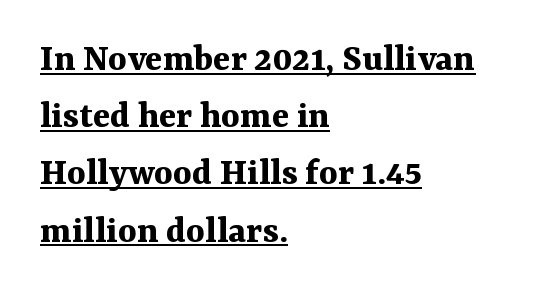
{"serif": "yes", "italic": "no", "bold": "yes", "weight": "bold", "width": "normal", "stroke_contrast": "medium", "x_height": "medium", "monospaced": "no", "underline": "yes", "align": "left", "line_spacing": "normal", "line_spacing_ratio": 1.43, "letter_spacing": "normal", "letter_spacing_em": 0.0, "glyph_px": 40}
